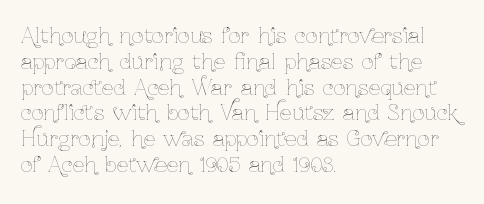
Q: Is the text bold? A: No.
Q: Is the text italic (slanted)? A: No, it is upright.
Q: Is the text underlined? A: No.
Q: How is the paragraph aligned? A: Left-aligned.
Q: Is the spacing between letters normal or unusually wide? A: Normal.
